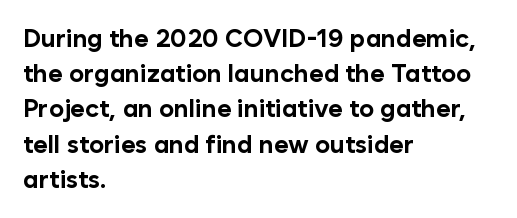
The image shows 25 px bold type, upright; set left-aligned, normal line spacing (1.41x), normal letter spacing, not underlined.
